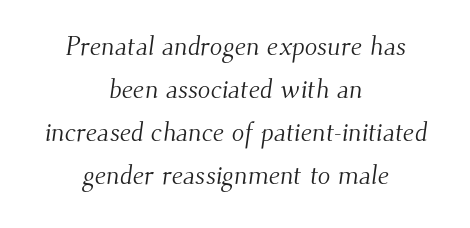
Q: Is the text bold? A: No.
Q: Is the text underlined? A: No.
Q: How is the paragraph aligned? A: Centered.
Q: Is the spacing between letters normal or unusually wide? A: Normal.
Q: Is the spacing between lines tight, normal or loose? A: Normal.
